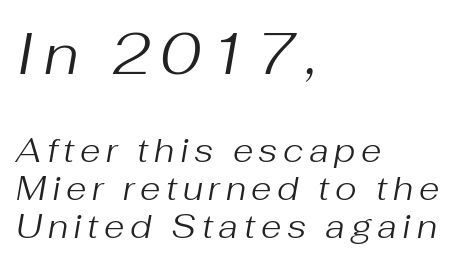
The image shows 57 px regular-weight type, italic (leaning right); set left-aligned, line spacing 1.16x, not underlined; the first (top) block is 1.73x larger; medium stroke contrast and a medium x-height.
